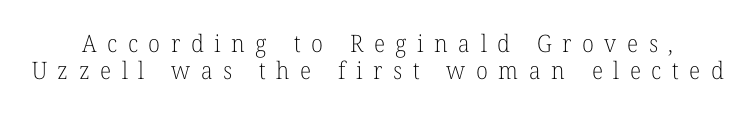
Q: Is the text bold? A: No.
Q: Is the text italic (slanted)? A: No, it is upright.
Q: Is the text underlined? A: No.
Q: Is the spacing between letters normal or unusually wide? A: Unusually wide.
Q: Is the spacing between lines tight, normal or loose? A: Tight.
